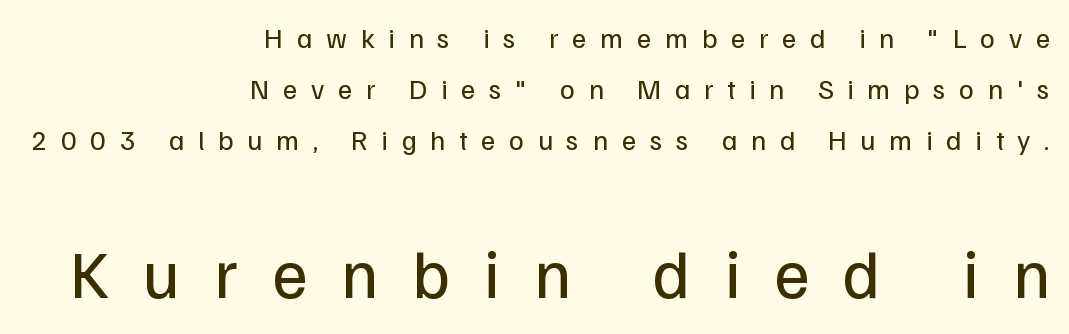
{"serif": "no", "italic": "no", "bold": "no", "weight": "regular", "width": "normal", "stroke_contrast": "low", "x_height": "medium", "monospaced": "no", "underline": "no", "align": "right", "line_spacing_ratio": 1.82, "letter_spacing": "wide", "letter_spacing_em": 0.49, "larger_block": "second", "size_ratio": 2.46, "glyph_px": 69}
